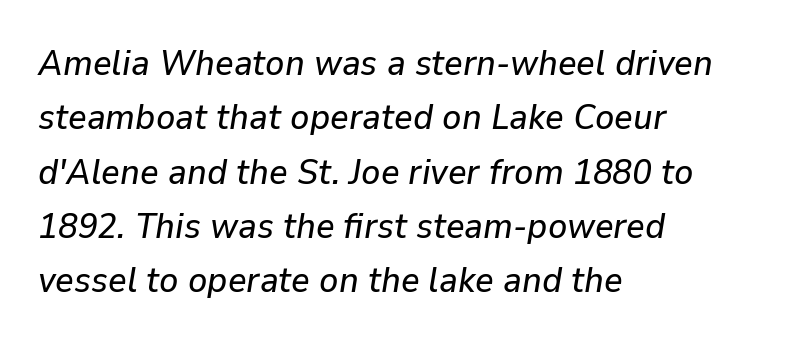
Q: Is the text italic (slanted)? A: Yes, it leans right by about 9 degrees.
Q: Is the text underlined? A: No.
Q: How is the paragraph aligned? A: Left-aligned.
Q: Is the spacing between letters normal or unusually wide? A: Normal.
Q: Is the spacing between lines tight, normal or loose? A: Normal.
Q: Width (condensed, normal, or wide)? A: Normal.
Q: Stroke contrast? A: Low.
Q: x-height? A: Medium.
Q: Monospaced? A: No.
